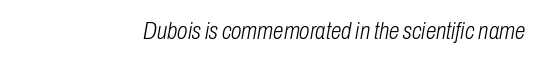
The axis of the letterforms is tilted away from vertical. The tracking reads as untouched default to a designer's eye. Unmarked baselines from the first word to the last. The cut favours lightness, reaching ordinary text weight at its darkest.
